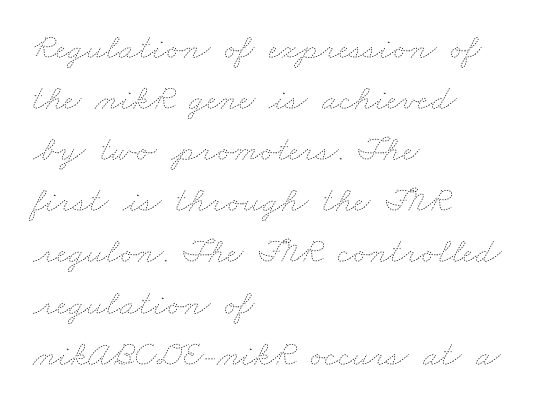
Q: Is the text bold? A: No.
Q: Is the text underlined? A: No.
Q: How is the paragraph aligned? A: Left-aligned.
Q: Is the spacing between letters normal or unusually wide? A: Normal.
Q: Is the spacing between lines tight, normal or loose? A: Normal.
Q: Width (condensed, normal, or wide)? A: Wide.
Q: Stroke contrast? A: Low.
Q: x-height? A: Small.
Q: Monospaced? A: No.
